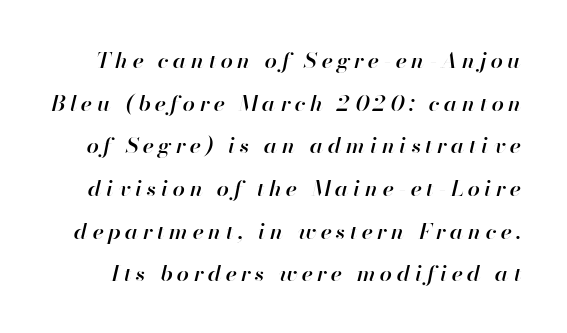
The image shows 22 px text type, italic (leaning right); set loose line spacing (1.94x), unusually wide letter spacing (+0.21 em), not underlined.
